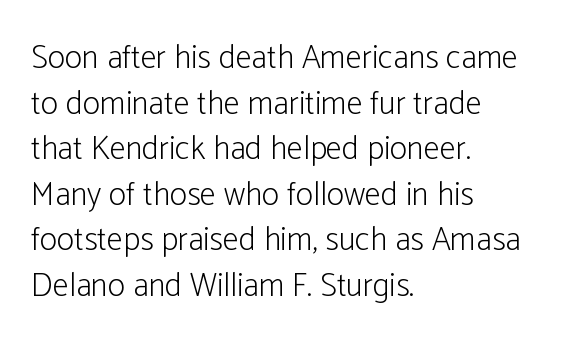
Stems and bowls with no extra thickness — not bold. Observe the absence of serifs on each vertical stroke in this sample. The foot of each line stays bare and open. In terms of letterspacing, this is plain default setting. The passage shown stacks its lines at a standard gap.
